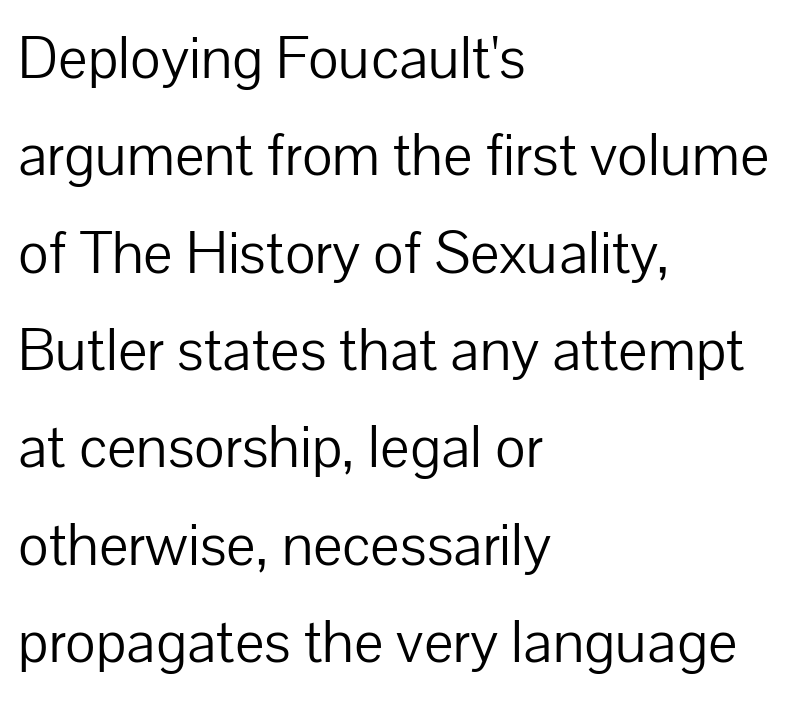
Q: Is the text bold? A: No.
Q: Is the text italic (slanted)? A: No, it is upright.
Q: Is the typeface a serif or a sans-serif typeface? A: Sans-serif.
Q: Is the text underlined? A: No.
Q: How is the paragraph aligned? A: Left-aligned.
Q: Is the spacing between letters normal or unusually wide? A: Normal.
Q: Is the spacing between lines tight, normal or loose? A: Normal.
Q: Width (condensed, normal, or wide)? A: Normal.
Q: Stroke contrast? A: Low.
Q: x-height? A: Medium.
Q: Monospaced? A: No.
